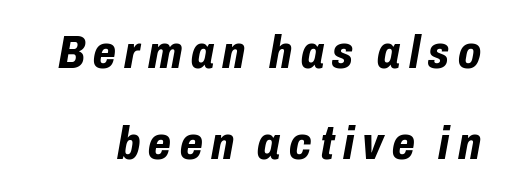
The image shows 47 px bold, condensed type, italic (leaning right); set loose line spacing (1.94x), not underlined; low stroke contrast and a medium x-height.
